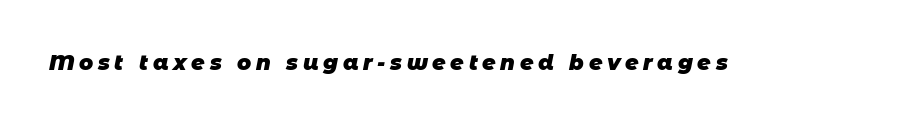
{"bold": "yes", "underline": "no", "letter_spacing": "wide", "letter_spacing_em": 0.22, "glyph_px": 21}
